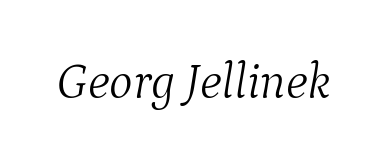
Q: Is the text bold? A: No.
Q: Is the text italic (slanted)? A: Yes, it leans right by about 9 degrees.
Q: Is the typeface a serif or a sans-serif typeface? A: Serif.
Q: Is the text underlined? A: No.
Q: Is the spacing between letters normal or unusually wide? A: Normal.
Q: Width (condensed, normal, or wide)? A: Normal.
Q: Stroke contrast? A: Medium.
Q: x-height? A: Medium.
Q: Monospaced? A: No.
